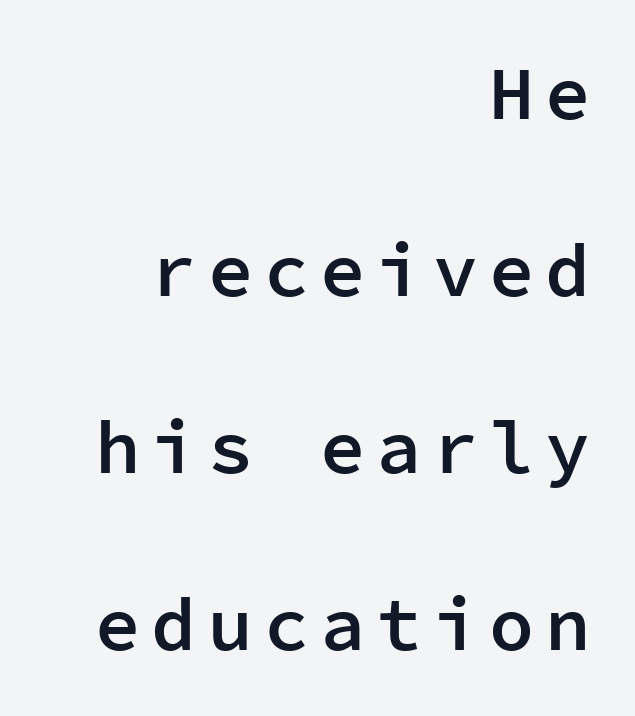
Casual observation: everything's shoved over to the right. I'd call this a sans setting — the letters go barefoot. The lettering holds an erect, upright posture throughout. These lines are rendered in a fixed-pitch font. Rows of type keep a wide berth in the vertical direction. Just letters on the line, the space beneath them empty.
